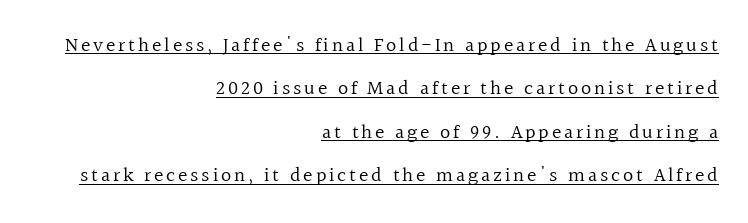
{"italic": "no", "bold": "no", "underline": "yes", "align": "right", "line_spacing": "loose", "line_spacing_ratio": 2.17, "glyph_px": 20}
